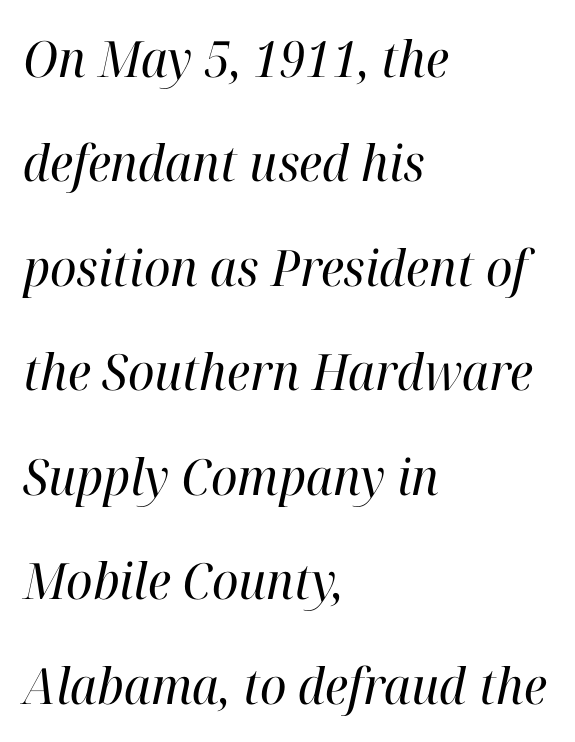
Q: Is the text bold? A: No.
Q: Is the text italic (slanted)? A: Yes, it leans right by about 12 degrees.
Q: Is the typeface a serif or a sans-serif typeface? A: Serif.
Q: Is the text underlined? A: No.
Q: How is the paragraph aligned? A: Left-aligned.
Q: Is the spacing between letters normal or unusually wide? A: Normal.
Q: Is the spacing between lines tight, normal or loose? A: Loose.
Q: Width (condensed, normal, or wide)? A: Normal.
Q: Stroke contrast? A: High.
Q: x-height? A: Medium.
Q: Monospaced? A: No.
